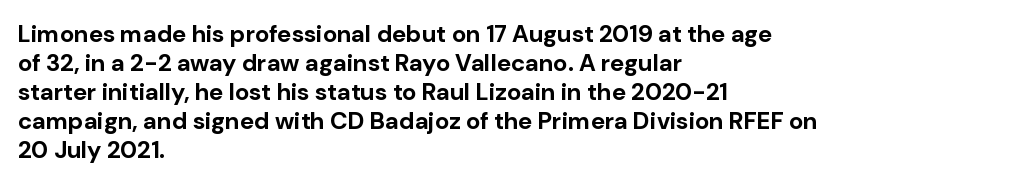
The image shows 24 px bold type, upright; set left-aligned, line spacing 1.21x, normal letter spacing, not underlined.
